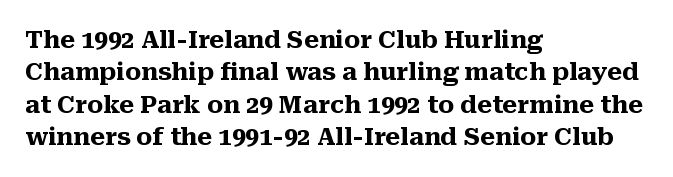
{"italic": "no", "bold": "yes", "underline": "no", "align": "left", "line_spacing": "normal", "line_spacing_ratio": 1.35, "letter_spacing": "normal", "letter_spacing_em": 0.0, "glyph_px": 24}
